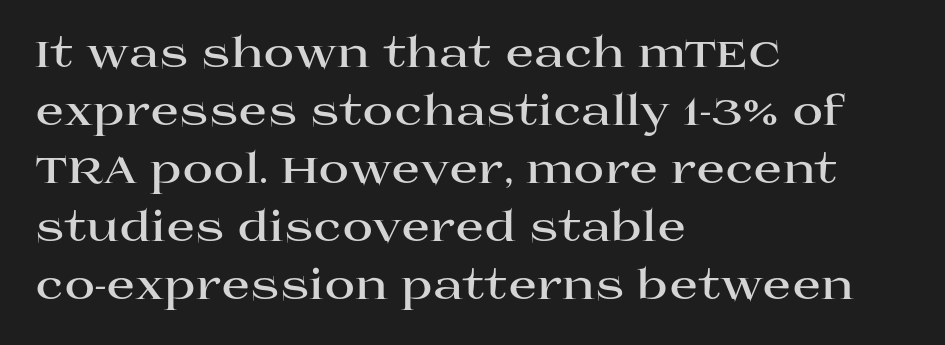
The image shows 42 px bold, wide serif type, upright; set left-aligned, normal line spacing (1.38x), normal letter spacing, not underlined; high stroke contrast and a large x-height.
